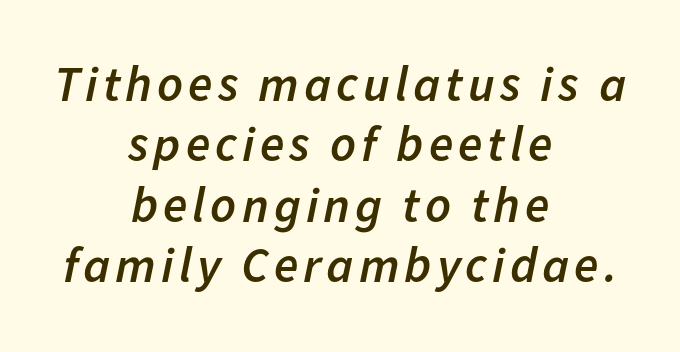
The image shows 50 px semibold type, italic (leaning right); set centered, line spacing 1.21x, not underlined; low stroke contrast and a medium x-height.
